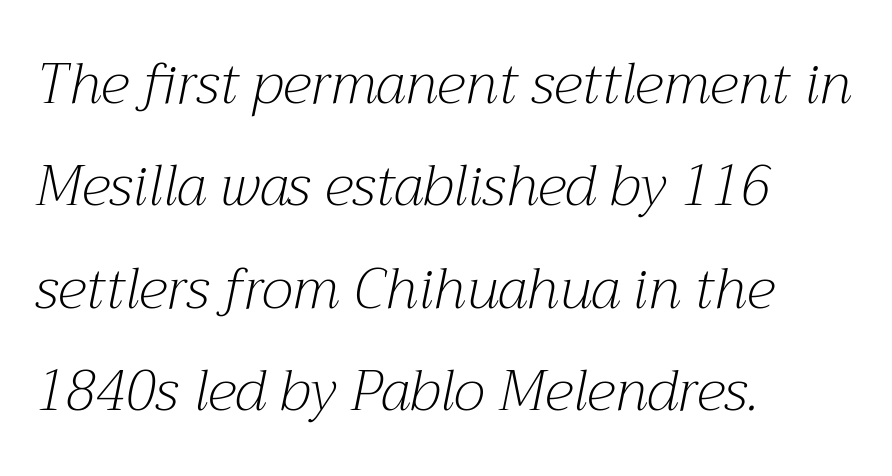
Q: Is the text bold? A: No.
Q: Is the text italic (slanted)? A: Yes, it leans right by about 12 degrees.
Q: Is the typeface a serif or a sans-serif typeface? A: Serif.
Q: Is the text underlined? A: No.
Q: How is the paragraph aligned? A: Left-aligned.
Q: Is the spacing between letters normal or unusually wide? A: Normal.
Q: Width (condensed, normal, or wide)? A: Normal.
Q: Stroke contrast? A: Medium.
Q: x-height? A: Medium.
Q: Monospaced? A: No.
